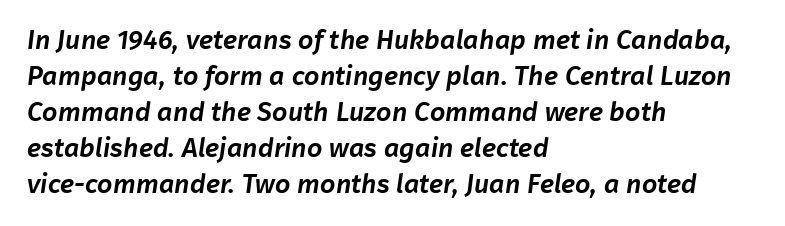
{"underline": "no", "align": "left", "line_spacing": "normal", "line_spacing_ratio": 1.33, "letter_spacing": "normal", "letter_spacing_em": 0.0, "glyph_px": 27}
